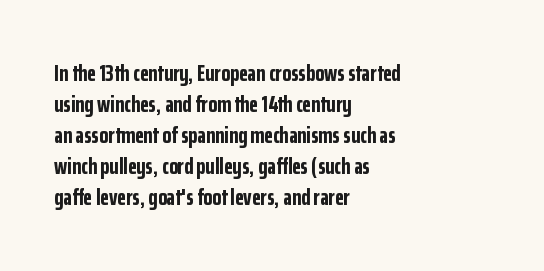
Caption: bold face, heavy strokes. Compared with typical body copy, the letter spacing here is the same. Line starts are locked; line ends wander. The axis of the letterforms is exactly vertical.
